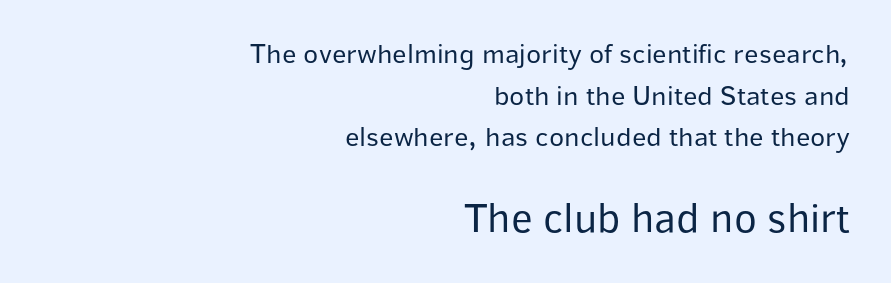
Q: Is the text bold? A: No.
Q: Is the text italic (slanted)? A: No, it is upright.
Q: Is the typeface a serif or a sans-serif typeface? A: Sans-serif.
Q: Is the text underlined? A: No.
Q: How is the paragraph aligned? A: Right-aligned.
Q: Is the spacing between letters normal or unusually wide? A: Normal.
Q: Is the spacing between lines tight, normal or loose? A: Normal.
Q: Which block of text is set in a larger size, the first (top) or the second (bottom)? A: The second (bottom) one.
Q: Width (condensed, normal, or wide)? A: Normal.
Q: Stroke contrast? A: Low.
Q: x-height? A: Medium.
Q: Monospaced? A: No.
